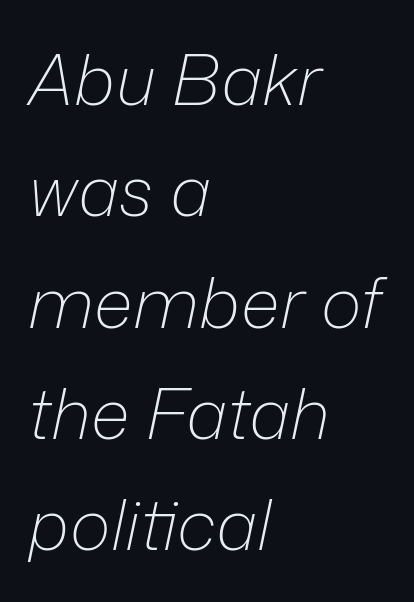
Nobody touched the tracking dial on this one. These lines are set flush left with a ragged right edge. Descenders hang freely into open space. If you measured baseline to baseline, you'd find a middling distance.
